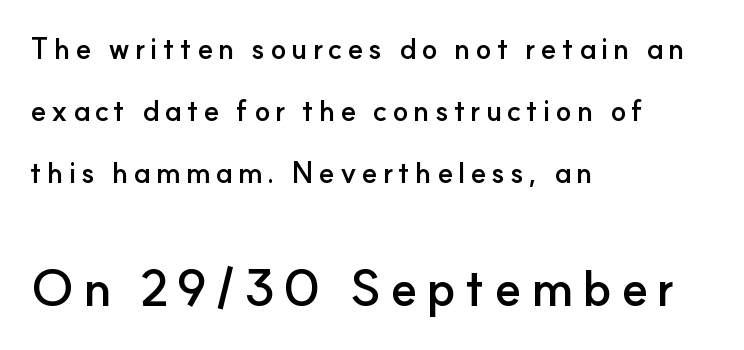
{"serif": "no", "italic": "no", "bold": "yes", "weight": "semibold", "width": "normal", "stroke_contrast": "low", "x_height": "small", "monospaced": "no", "underline": "no", "align": "left", "line_spacing": "loose", "line_spacing_ratio": 2.14, "larger_block": "second", "size_ratio": 1.72, "glyph_px": 50}
